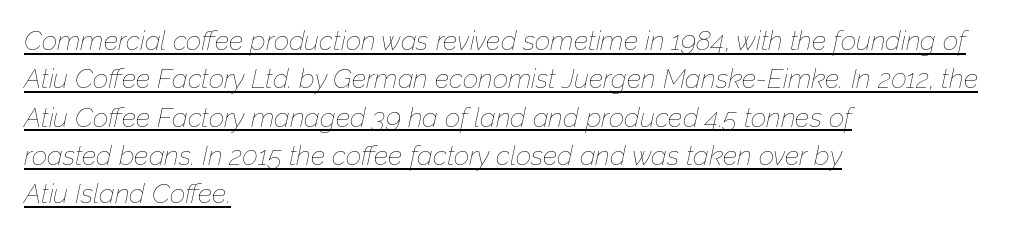
The image shows 27 px text type, italic (leaning right); set left-aligned, normal line spacing (1.42x), normal letter spacing, underlined.
